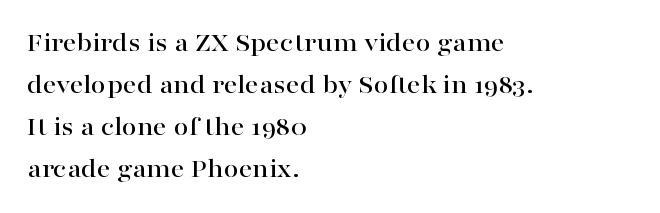
The image shows 27 px text type, upright; set left-aligned, normal line spacing (1.55x), normal letter spacing, not underlined.
